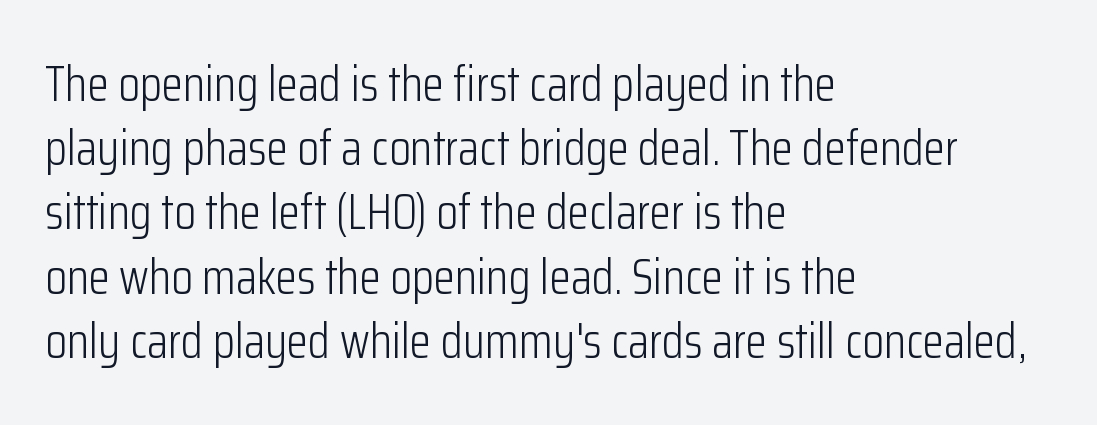
{"serif": "no", "italic": "no", "bold": "no", "weight": "light", "width": "condensed", "stroke_contrast": "low", "x_height": "medium", "monospaced": "no", "underline": "no", "align": "left", "line_spacing": "normal", "line_spacing_ratio": 1.31, "letter_spacing": "normal", "letter_spacing_em": 0.0, "glyph_px": 49}
